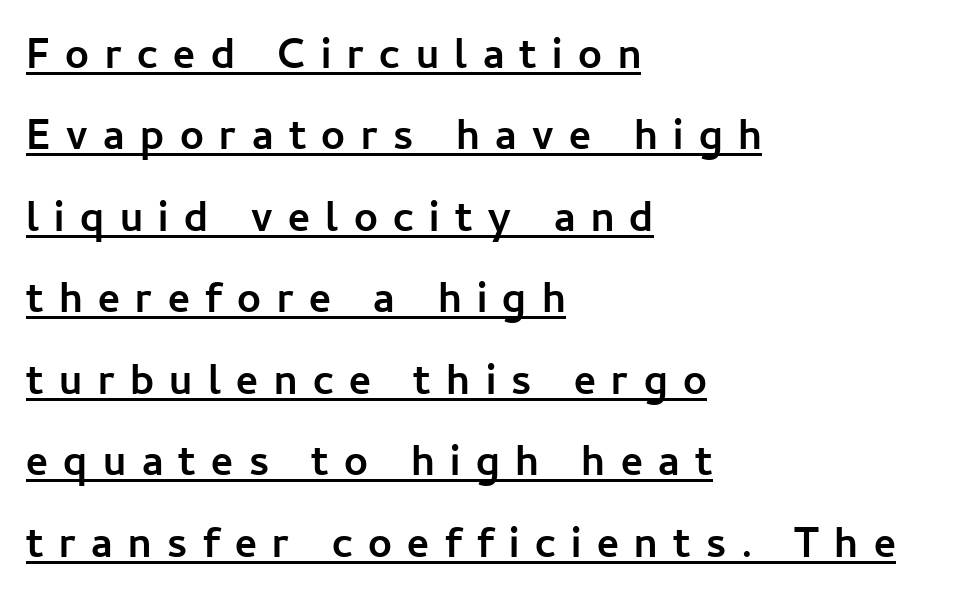
The image shows 42 px semibold sans-serif type, upright; set left-aligned, loose line spacing (1.94x), unusually wide letter spacing (+0.37 em), underlined; low stroke contrast and a medium x-height.
